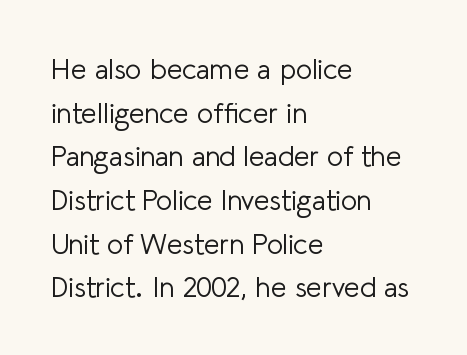
{"serif": "no", "italic": "no", "bold": "no", "weight": "light", "width": "normal", "stroke_contrast": "low", "x_height": "medium", "monospaced": "no", "underline": "no", "align": "left", "line_spacing": "normal", "line_spacing_ratio": 1.56, "letter_spacing": "normal", "letter_spacing_em": 0.0, "glyph_px": 28}
